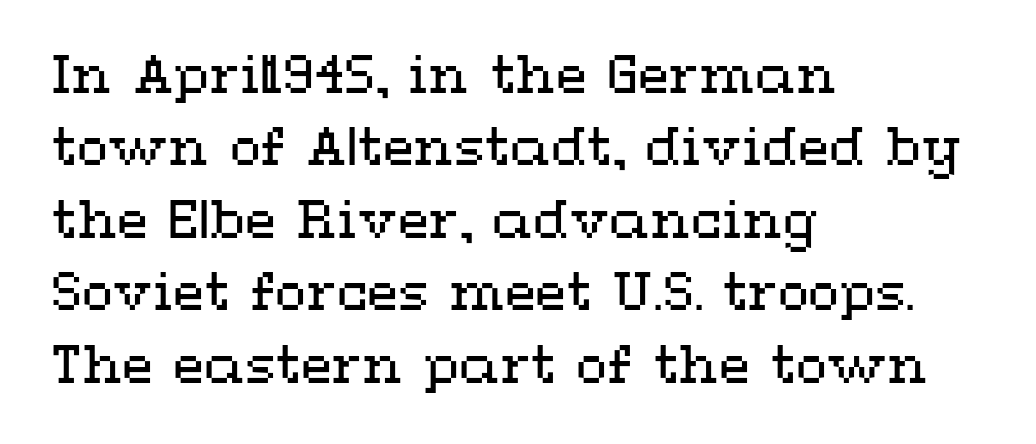
{"italic": "no", "bold": "no", "weight": "regular", "width": "wide", "stroke_contrast": "medium", "x_height": "medium", "monospaced": "no", "underline": "no", "align": "left", "line_spacing": "normal", "line_spacing_ratio": 1.42, "letter_spacing": "normal", "letter_spacing_em": 0.0, "glyph_px": 51}
